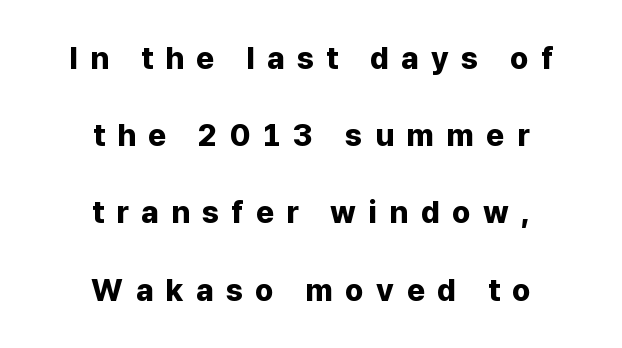
{"serif": "no", "italic": "no", "bold": "yes", "weight": "bold", "width": "normal", "stroke_contrast": "low", "x_height": "medium", "monospaced": "no", "underline": "no", "align": "center", "line_spacing": "loose", "line_spacing_ratio": 2.49, "letter_spacing": "wide", "letter_spacing_em": 0.4, "glyph_px": 31}
